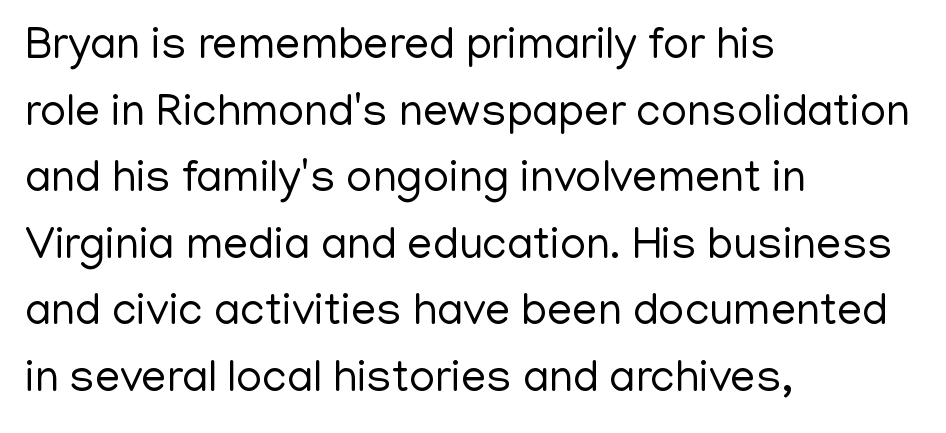
Q: Is the text bold? A: No.
Q: Is the text italic (slanted)? A: No, it is upright.
Q: Is the typeface a serif or a sans-serif typeface? A: Sans-serif.
Q: Is the text underlined? A: No.
Q: How is the paragraph aligned? A: Left-aligned.
Q: Is the spacing between letters normal or unusually wide? A: Normal.
Q: Is the spacing between lines tight, normal or loose? A: Normal.
Q: Width (condensed, normal, or wide)? A: Normal.
Q: Stroke contrast? A: Low.
Q: x-height? A: Medium.
Q: Monospaced? A: No.
